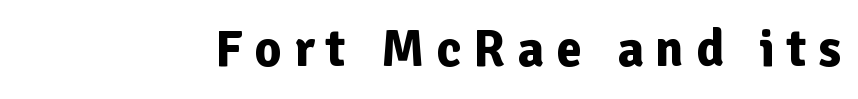
The image shows 52 px bold sans-serif type, upright; set unusually wide letter spacing (+0.23 em), not underlined; low stroke contrast and a medium x-height.
